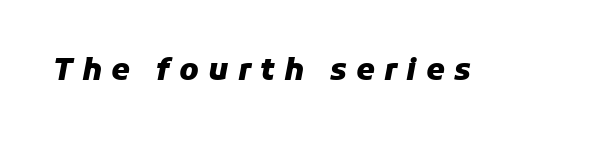
Look at the tracking — it's clearly loosened, letters drifting apart. The typography opts for an oblique posture over an upright one. Nobody drew a line under any word here. Summary of weight: heavy, a full bold.
